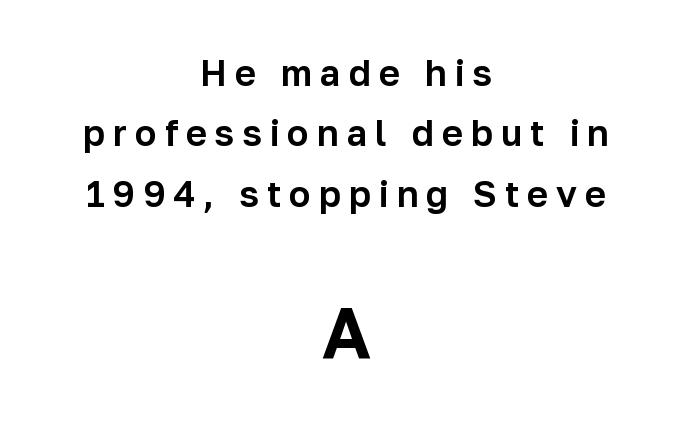
Does the lettering tilt? It doesn't — this is upright. The paragraph shown floats in the horizontal middle. Tracking here is generous; glyphs stand well apart from one another. The space between consecutive lines is moderate. Is this a fixed-width face? No — the glyphs have proportional, varying widths. Here the second block reads like a headline and the first like body copy.
